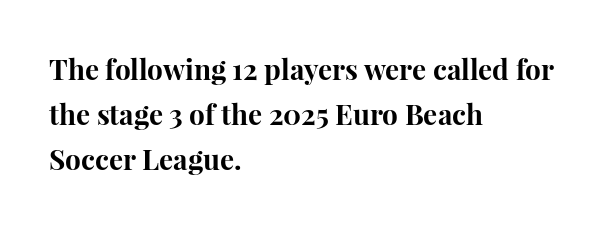
The font family rendered here belongs to the serif group. Observe the ordinary spacing: letters are neighbours, not strangers. Is this a fixed-width face? No — the glyphs have proportional, varying widths. Compared with an ordinary text face, these strokes are far heavier — a full bold. Rule under the text: the space is simply empty. The passage is arranged the way most books set body copy — flush left.
